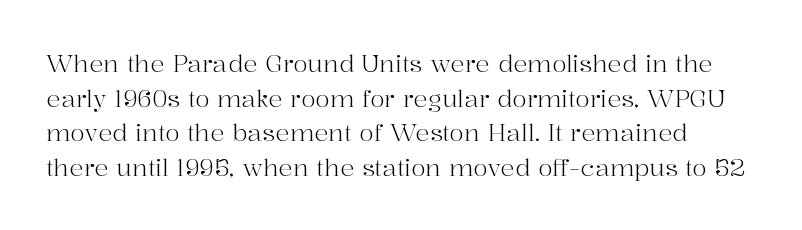
The image shows 24 px text type, upright; set normal line spacing (1.44x), normal letter spacing, not underlined.
